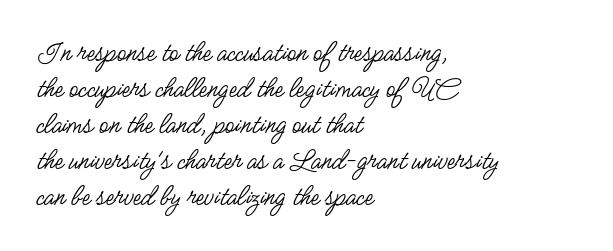
Q: Is the text bold? A: No.
Q: Is the text italic (slanted)? A: Yes.
Q: Is the typeface a serif or a sans-serif typeface? A: Sans-serif.
Q: Is the text underlined? A: No.
Q: How is the paragraph aligned? A: Left-aligned.
Q: Is the spacing between letters normal or unusually wide? A: Normal.
Q: Width (condensed, normal, or wide)? A: Condensed.
Q: Stroke contrast? A: Low.
Q: x-height? A: Small.
Q: Monospaced? A: No.
